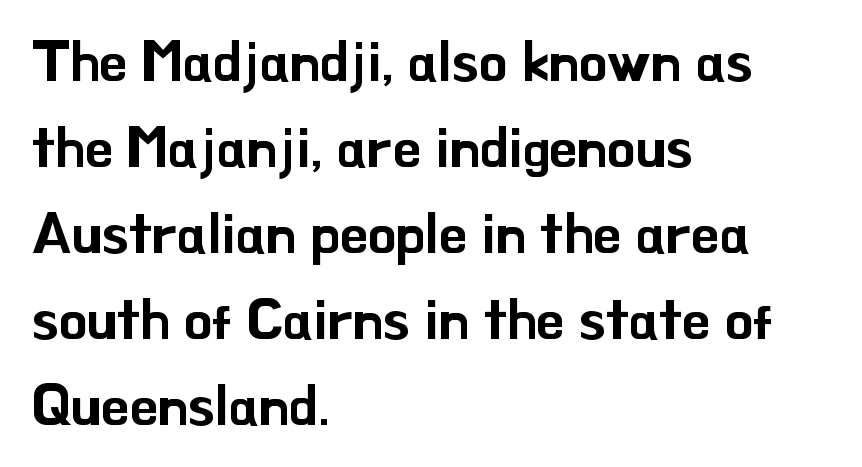
The image shows 57 px sans-serif type, upright; set left-aligned, normal line spacing (1.51x), normal letter spacing, not underlined; low stroke contrast and a small x-height.
